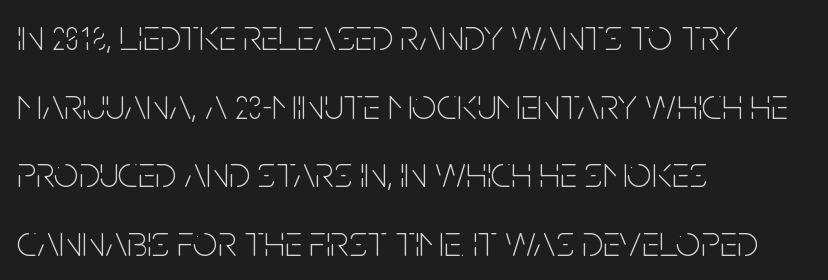
The image shows 44 px thin, condensed sans-serif type, upright; set left-aligned, normal line spacing (1.56x), normal letter spacing, not underlined; low stroke contrast and a large x-height.
